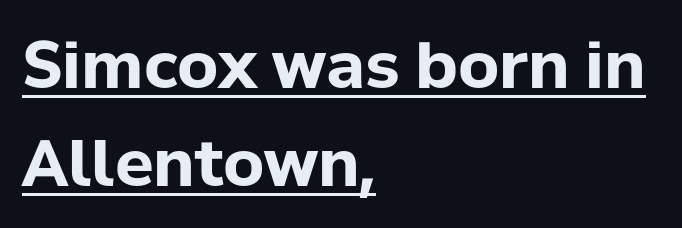
The image shows 64 px bold sans-serif type, upright; set left-aligned, normal line spacing (1.53x), normal letter spacing, underlined; low stroke contrast and a medium x-height.
